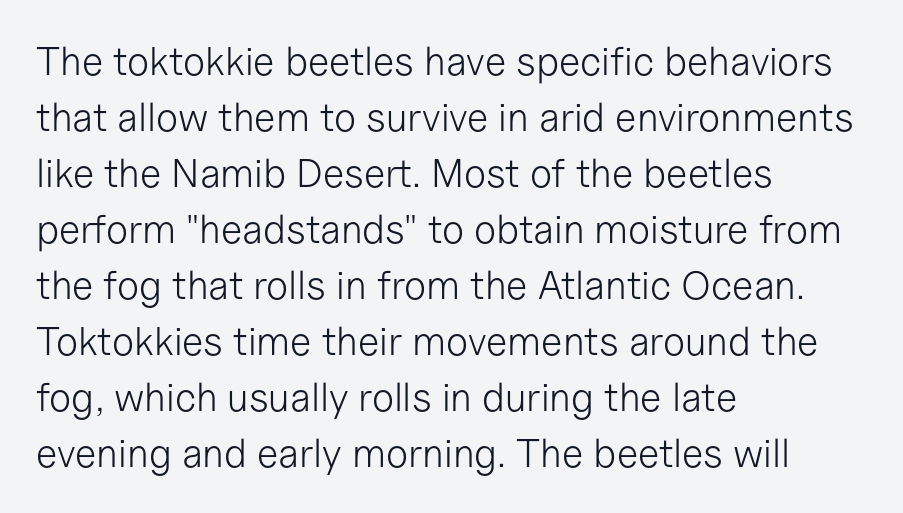
{"serif": "no", "italic": "no", "bold": "no", "weight": "light", "width": "normal", "stroke_contrast": "low", "x_height": "medium", "monospaced": "no", "underline": "no", "align": "left", "line_spacing": "normal", "line_spacing_ratio": 1.4, "letter_spacing": "normal", "letter_spacing_em": 0.0, "glyph_px": 40}
